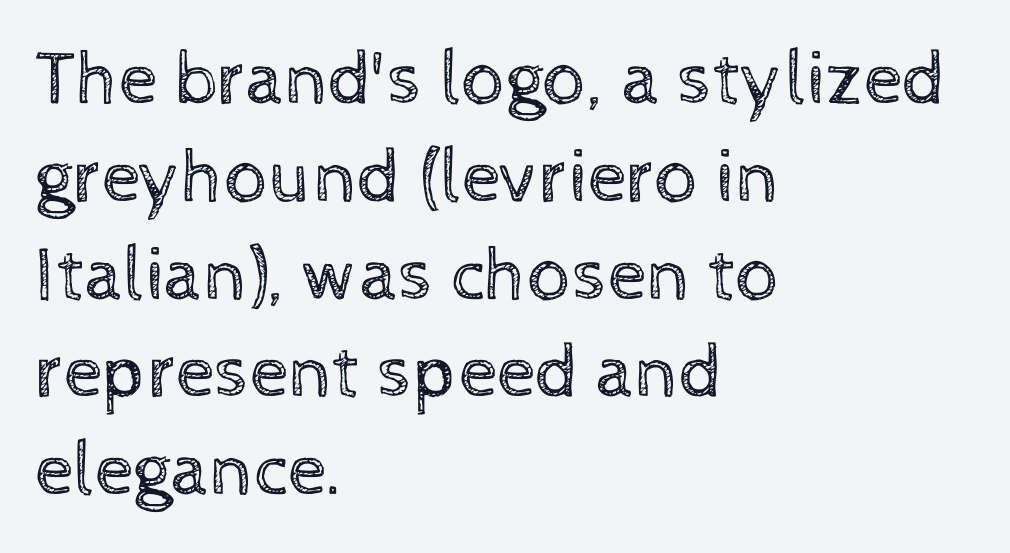
The image shows 77 px regular-weight type, upright; set left-aligned, normal line spacing (1.27x), normal letter spacing, not underlined; a medium x-height.
